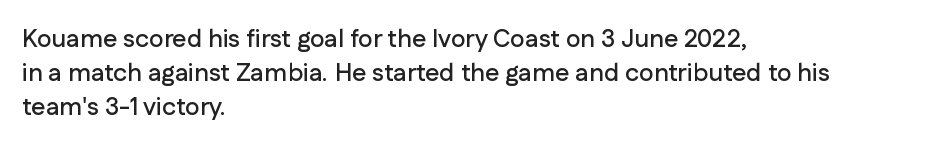
The image shows 25 px text type, upright; set left-aligned, normal line spacing (1.37x), normal letter spacing, not underlined.
